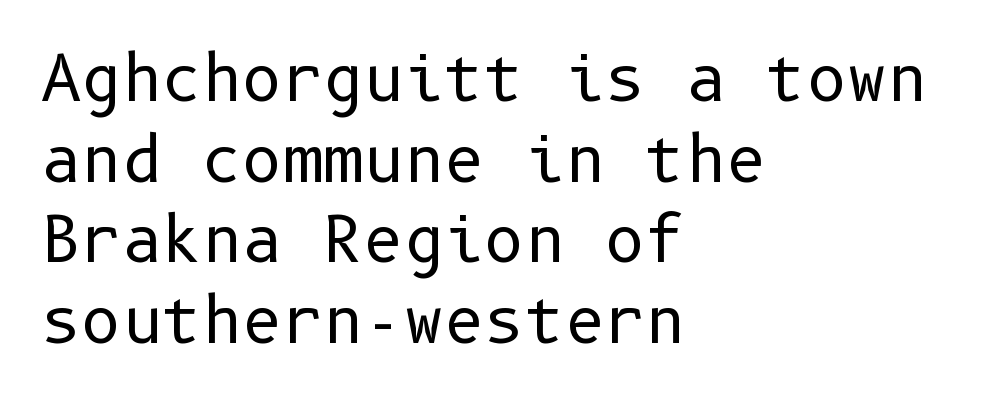
The image shows 62 px regular-weight sans-serif type, upright; set left-aligned, normal line spacing (1.3x), normal letter spacing, not underlined; low stroke contrast and a medium x-height.
